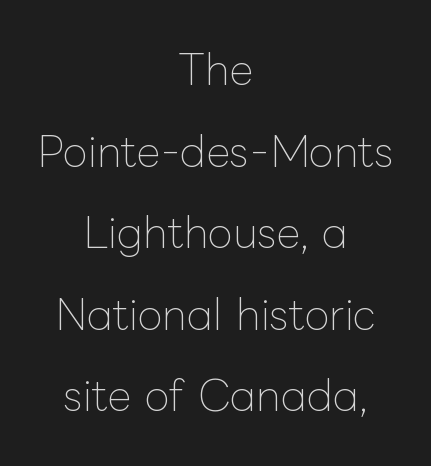
Unlike italic type, these characters show no tilt at all. You could fit nearly another row in the gap between these rows. Think standard paragraph weight, or any step lighter than that. Glyph-to-glyph distance matches everyday printed text.
